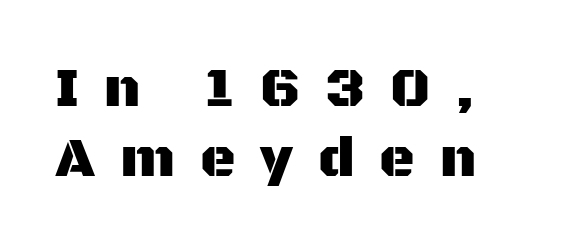
The image shows 55 px sans-serif type, upright; set normal line spacing (1.27x), unusually wide letter spacing (+0.45 em), not underlined; medium stroke contrast and a large x-height.
